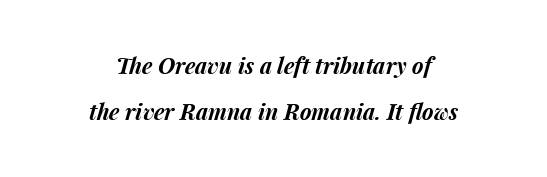
Bare-footed words on every line. Between one letter and the next there's only the usual sliver of space. It's the slanting kind of type. Line starts and ends both wander, symmetrically. Summary of weight: heavy, a full bold. Leading is clearly above the norm, producing a sparse column.
